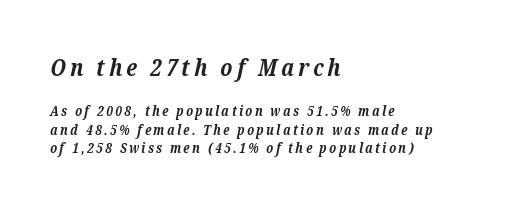
{"italic": "yes", "lean": "right", "slant_degrees": 12, "bold": "yes", "underline": "no", "align": "left", "line_spacing": "normal", "line_spacing_ratio": 1.33, "larger_block": "first", "size_ratio": 1.71, "glyph_px": 24}
